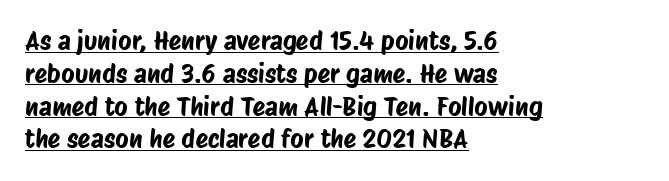
{"underline": "yes", "align": "left", "line_spacing": "normal", "line_spacing_ratio": 1.26, "letter_spacing": "normal", "letter_spacing_em": 0.0, "glyph_px": 26}
